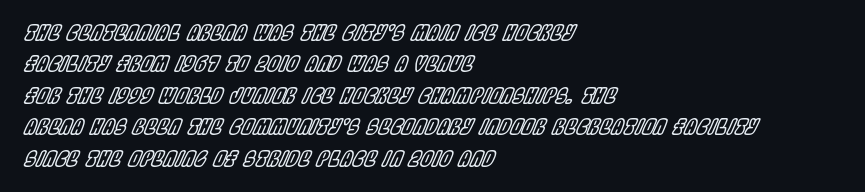
The image shows 21 px text type, italic (leaning right); set left-aligned, normal line spacing (1.5x), normal letter spacing, not underlined.
